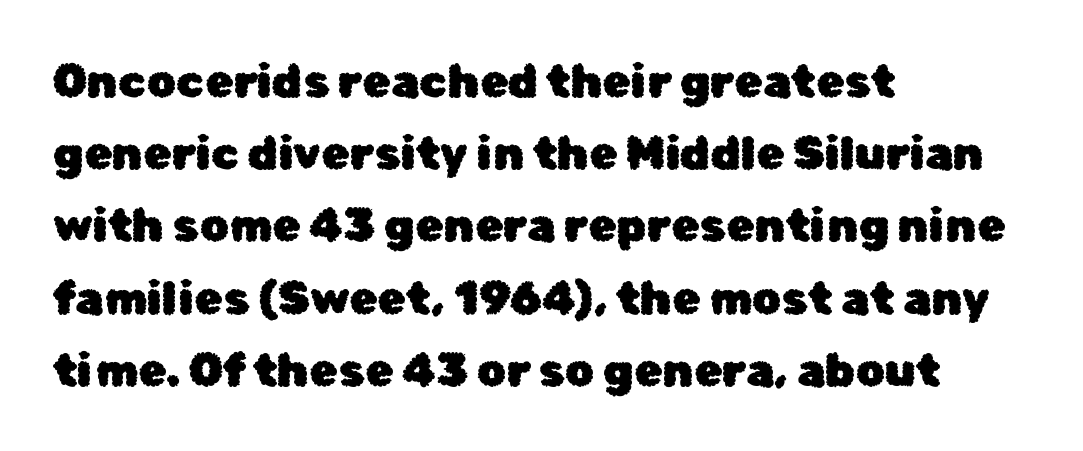
Q: Is the text italic (slanted)? A: No, it is upright.
Q: Is the typeface a serif or a sans-serif typeface? A: Sans-serif.
Q: Is the text underlined? A: No.
Q: How is the paragraph aligned? A: Left-aligned.
Q: Is the spacing between letters normal or unusually wide? A: Normal.
Q: Is the spacing between lines tight, normal or loose? A: Normal.
Q: Width (condensed, normal, or wide)? A: Normal.
Q: Stroke contrast? A: Low.
Q: x-height? A: Medium.
Q: Monospaced? A: No.
